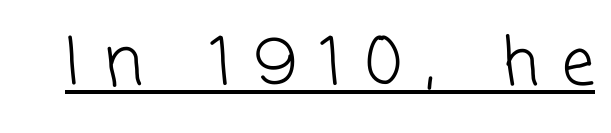
The image shows 65 px light sans-serif type; set unusually wide letter spacing (+0.36 em), underlined; low stroke contrast and a medium x-height.
